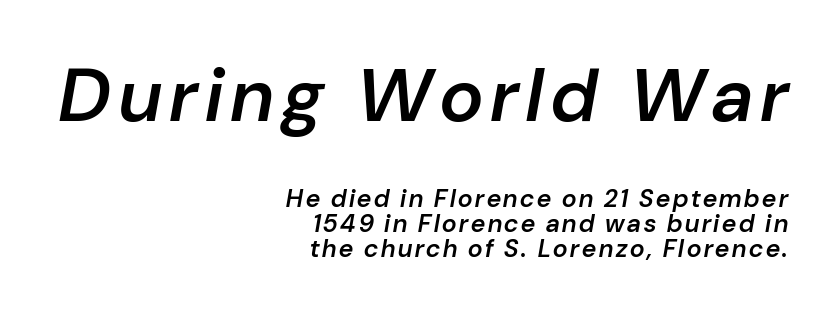
{"italic": "yes", "lean": "right", "slant_degrees": 10, "bold": "semi", "weight": "semibold", "width": "normal", "stroke_contrast": "low", "x_height": "medium", "monospaced": "no", "underline": "no", "align": "right", "line_spacing": "tight", "line_spacing_ratio": 1.01, "larger_block": "first", "size_ratio": 3.0, "glyph_px": 75}
